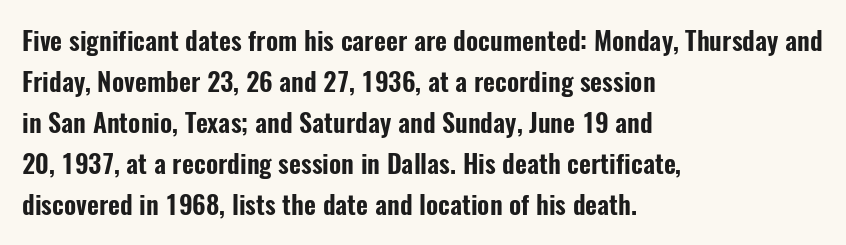
The image shows 26 px text type, upright; set left-aligned, normal line spacing (1.58x), normal letter spacing, not underlined.
